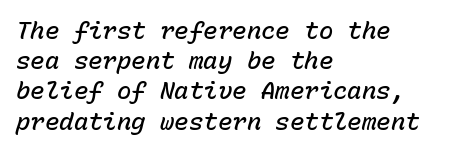
Compared with typical body copy, the letter spacing here is the same. Tall strokes in this sample are angled rather than plumb. These lines are set flush left with a ragged right edge. This is moderately heavy type, rendered in semibold. One glance says typical: line gaps are just what's usual. Unmarked baselines from the first word to the last.
